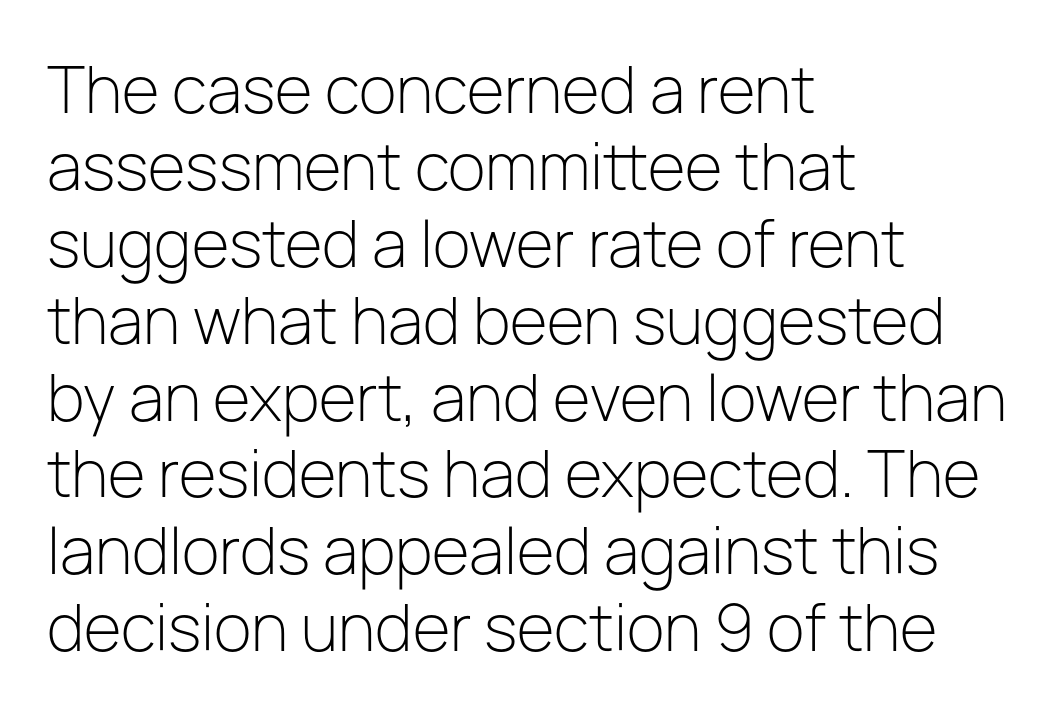
The image shows 62 px light sans-serif type, upright; set left-aligned, line spacing 1.24x, normal letter spacing, not underlined; low stroke contrast and a medium x-height.
